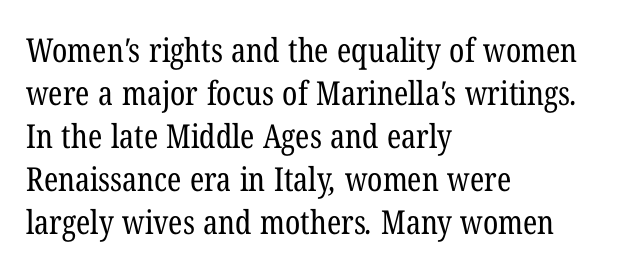
{"serif": "yes", "bold": "no", "weight": "regular", "width": "condensed", "stroke_contrast": "low", "x_height": "medium", "monospaced": "no", "underline": "no", "align": "left", "line_spacing": "normal", "line_spacing_ratio": 1.3, "letter_spacing": "normal", "letter_spacing_em": 0.0, "glyph_px": 33}
